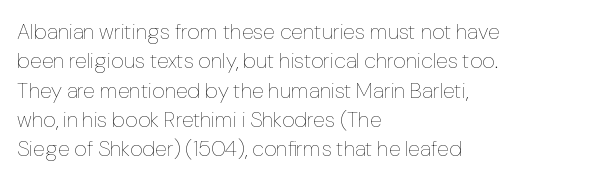
{"italic": "no", "bold": "no", "underline": "no", "align": "left", "line_spacing": "normal", "line_spacing_ratio": 1.33, "letter_spacing": "normal", "letter_spacing_em": 0.0, "glyph_px": 22}
